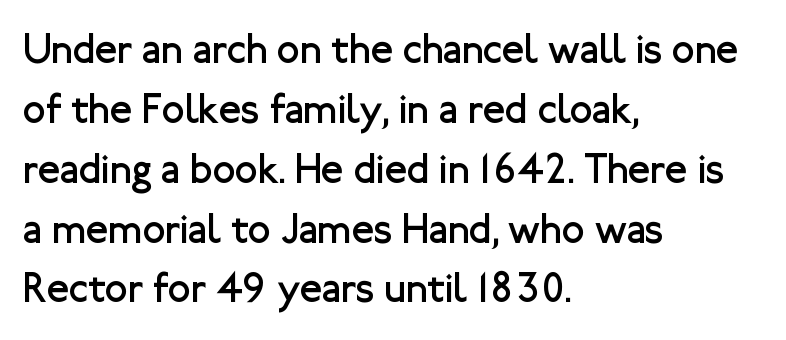
Q: Is the text bold? A: No.
Q: Is the text italic (slanted)? A: No, it is upright.
Q: Is the typeface a serif or a sans-serif typeface? A: Sans-serif.
Q: Is the text underlined? A: No.
Q: How is the paragraph aligned? A: Left-aligned.
Q: Is the spacing between letters normal or unusually wide? A: Normal.
Q: Is the spacing between lines tight, normal or loose? A: Normal.
Q: Width (condensed, normal, or wide)? A: Normal.
Q: Stroke contrast? A: Low.
Q: x-height? A: Medium.
Q: Monospaced? A: No.
